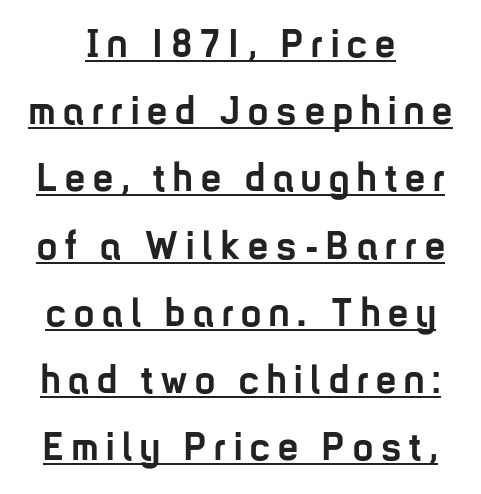
The image shows 40 px semibold, condensed sans-serif type, upright; set normal line spacing (1.68x), unusually wide letter spacing (+0.2 em), underlined; low stroke contrast and a medium x-height.
